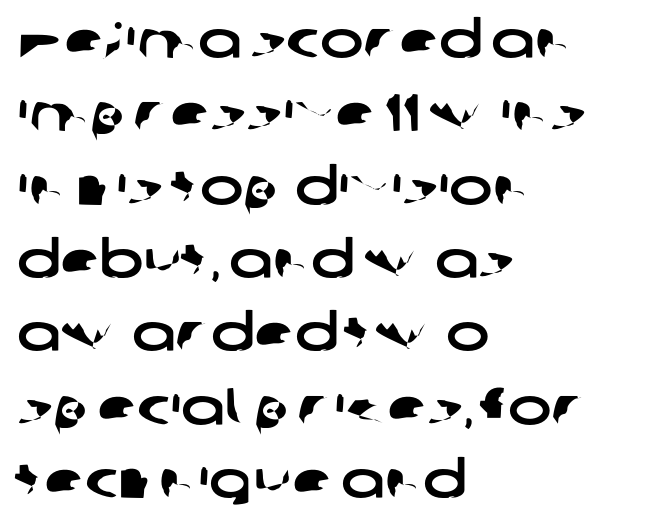
Q: Is the typeface a serif or a sans-serif typeface? A: Sans-serif.
Q: Is the text underlined? A: No.
Q: How is the paragraph aligned? A: Left-aligned.
Q: Is the spacing between letters normal or unusually wide? A: Normal.
Q: Is the spacing between lines tight, normal or loose? A: Normal.
Q: Width (condensed, normal, or wide)? A: Wide.
Q: Stroke contrast? A: Low.
Q: x-height? A: Medium.
Q: Monospaced? A: No.
